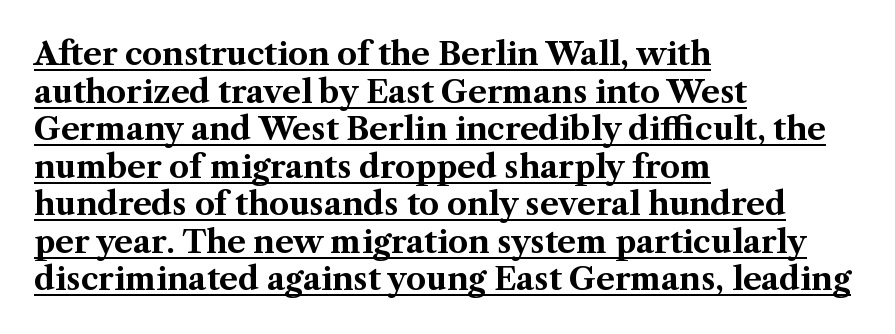
{"serif": "yes", "italic": "no", "bold": "yes", "weight": "bold", "width": "normal", "stroke_contrast": "medium", "x_height": "medium", "monospaced": "no", "underline": "yes", "align": "left", "line_spacing_ratio": 1.21, "letter_spacing": "normal", "letter_spacing_em": 0.0, "glyph_px": 31}
